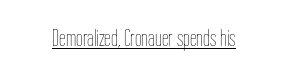
The image shows 24 px text type, upright; set normal letter spacing, underlined.
